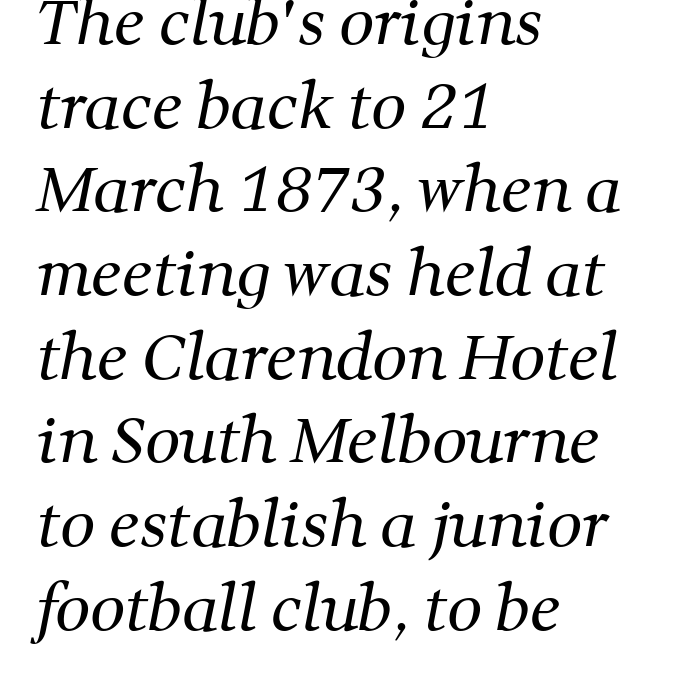
Q: Is the text bold? A: No.
Q: Is the typeface a serif or a sans-serif typeface? A: Serif.
Q: Is the text underlined? A: No.
Q: How is the paragraph aligned? A: Left-aligned.
Q: Is the spacing between letters normal or unusually wide? A: Normal.
Q: Is the spacing between lines tight, normal or loose? A: Normal.
Q: Width (condensed, normal, or wide)? A: Normal.
Q: Stroke contrast? A: Medium.
Q: x-height? A: Medium.
Q: Monospaced? A: No.
